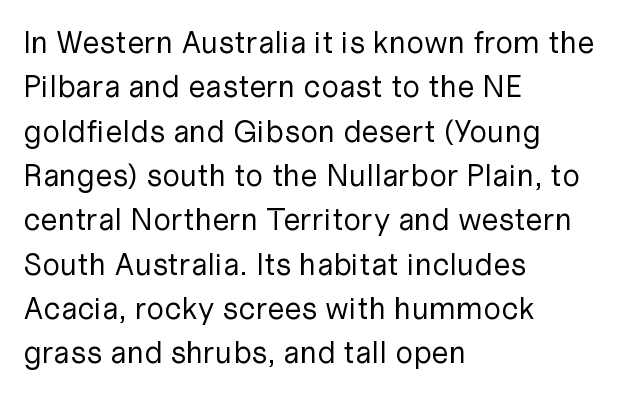
{"serif": "no", "italic": "no", "bold": "no", "weight": "regular", "width": "normal", "stroke_contrast": "low", "x_height": "medium", "monospaced": "no", "underline": "no", "align": "left", "line_spacing": "normal", "line_spacing_ratio": 1.43, "letter_spacing": "normal", "letter_spacing_em": 0.0, "glyph_px": 31}
